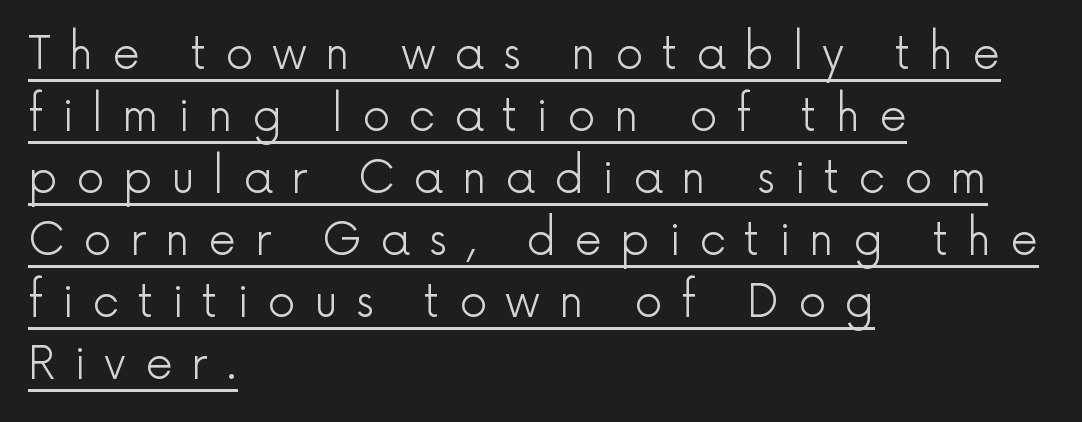
The image shows 44 px light sans-serif type, upright; set left-aligned, normal line spacing (1.41x), unusually wide letter spacing (+0.42 em), underlined; a medium x-height.
